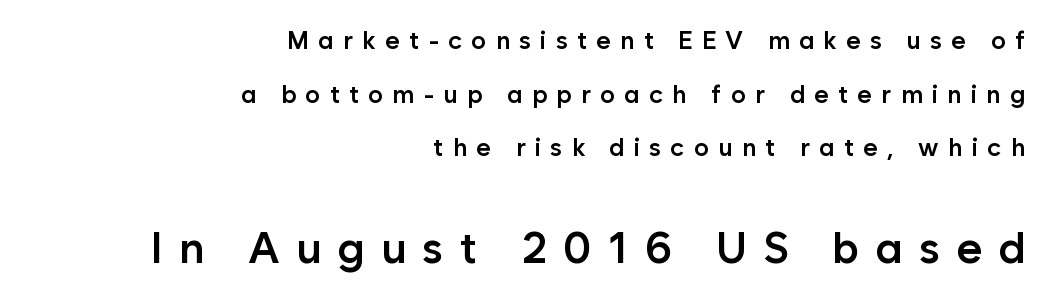
The image shows 44 px semibold sans-serif type, upright; set right-aligned, loose line spacing (2.15x), unusually wide letter spacing (+0.37 em), not underlined; the second (bottom) block is 1.76x larger; low stroke contrast and a medium x-height.
